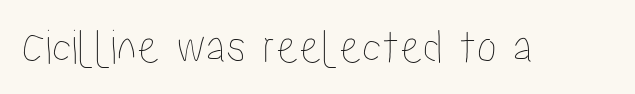
Q: Is the text italic (slanted)? A: No, it is upright.
Q: Is the text underlined? A: No.
Q: Is the spacing between letters normal or unusually wide? A: Normal.
Q: Width (condensed, normal, or wide)? A: Condensed.
Q: Stroke contrast? A: Low.
Q: x-height? A: Medium.
Q: Monospaced? A: No.
